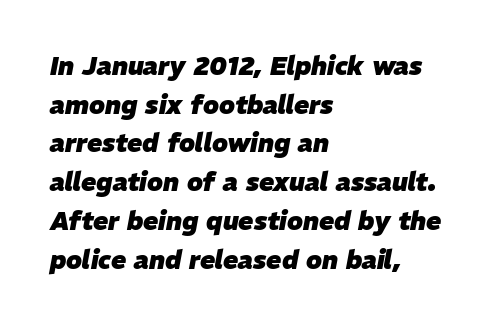
{"italic": "yes", "lean": "right", "slant_degrees": 11, "bold": "yes", "underline": "no", "align": "left", "line_spacing": "normal", "line_spacing_ratio": 1.55, "letter_spacing": "normal", "letter_spacing_em": 0.0, "glyph_px": 25}
